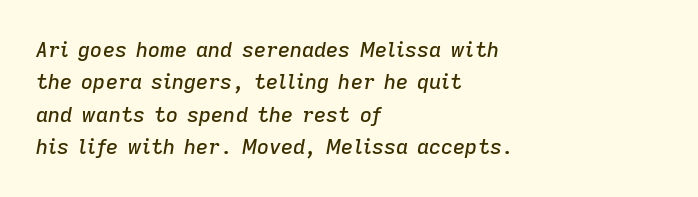
Here the glyphs are tracked normally, forming tight word shapes. Each line starts at the same left margin while the right side varies. Each row of text sits above clean, open space. This sample keeps an unexceptional amount of space between lines. The typography opts for an oblique posture over an upright one.
